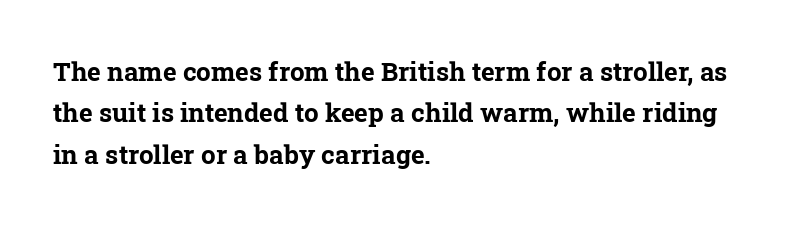
The image shows 26 px bold type; set left-aligned, normal line spacing (1.59x), normal letter spacing, not underlined.
